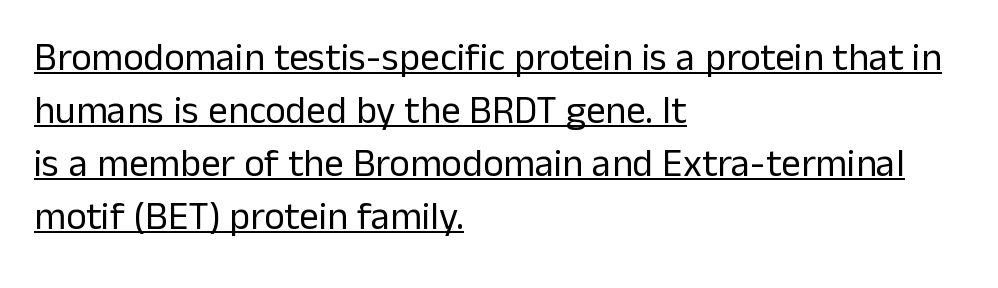
{"serif": "no", "italic": "no", "bold": "no", "weight": "regular", "width": "normal", "stroke_contrast": "low", "x_height": "medium", "monospaced": "no", "underline": "yes", "align": "left", "line_spacing": "normal", "line_spacing_ratio": 1.36, "letter_spacing": "normal", "letter_spacing_em": 0.0, "glyph_px": 39}
